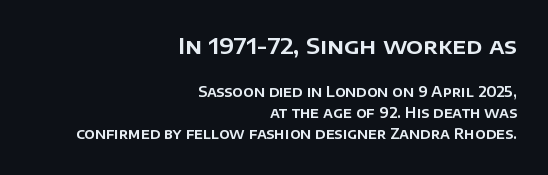
Q: Is the text italic (slanted)? A: No, it is upright.
Q: Is the text underlined? A: No.
Q: How is the paragraph aligned? A: Right-aligned.
Q: Is the spacing between letters normal or unusually wide? A: Normal.
Q: Is the spacing between lines tight, normal or loose? A: Normal.
Q: Which block of text is set in a larger size, the first (top) or the second (bottom)? A: The first (top) one.
